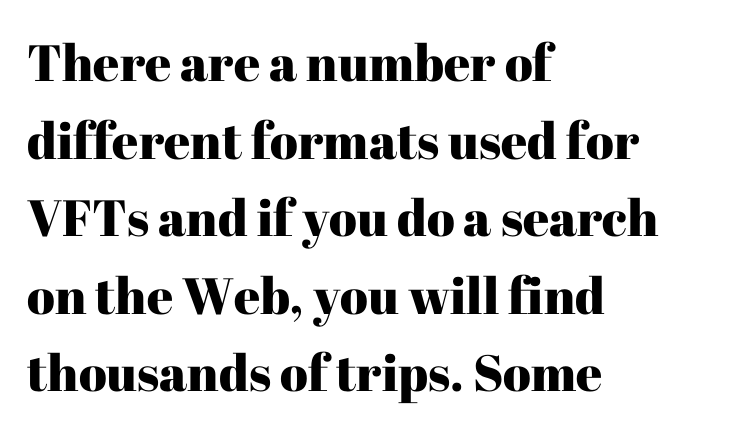
Q: Is the text italic (slanted)? A: No, it is upright.
Q: Is the typeface a serif or a sans-serif typeface? A: Serif.
Q: Is the text underlined? A: No.
Q: How is the paragraph aligned? A: Left-aligned.
Q: Is the spacing between letters normal or unusually wide? A: Normal.
Q: Is the spacing between lines tight, normal or loose? A: Normal.
Q: Width (condensed, normal, or wide)? A: Normal.
Q: Stroke contrast? A: High.
Q: x-height? A: Medium.
Q: Monospaced? A: No.
